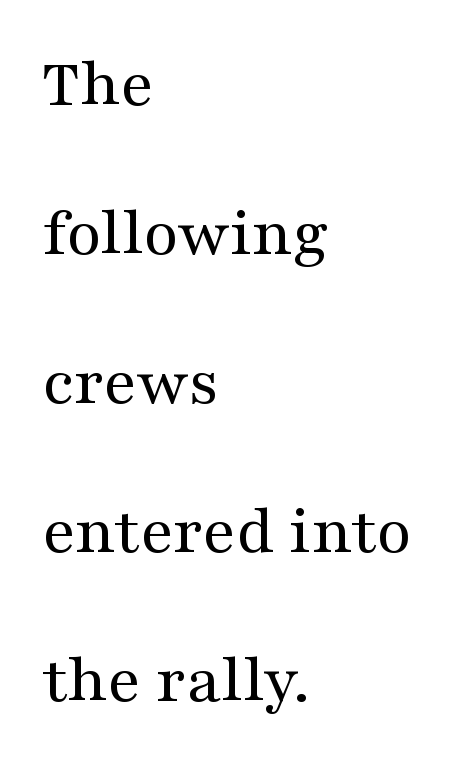
The image shows 71 px regular-weight, wide serif type, upright; set left-aligned, loose line spacing (2.1x), normal letter spacing, not underlined; medium stroke contrast and a medium x-height.
